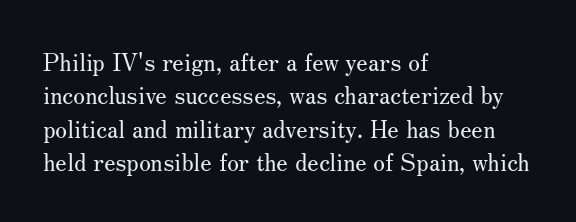
Q: Is the text bold? A: No.
Q: Is the text italic (slanted)? A: No, it is upright.
Q: Is the text underlined? A: No.
Q: How is the paragraph aligned? A: Left-aligned.
Q: Is the spacing between letters normal or unusually wide? A: Normal.
Q: Is the spacing between lines tight, normal or loose? A: Normal.
